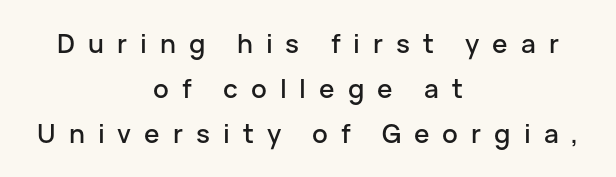
Q: Is the text italic (slanted)? A: No, it is upright.
Q: Is the text underlined? A: No.
Q: How is the paragraph aligned? A: Centered.
Q: Is the spacing between letters normal or unusually wide? A: Unusually wide.
